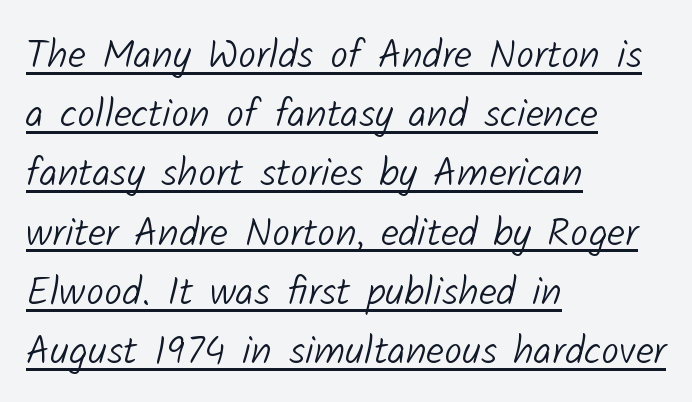
The image shows 40 px light sans-serif type; set left-aligned, normal line spacing (1.48x), normal letter spacing, underlined; low stroke contrast and a medium x-height.
